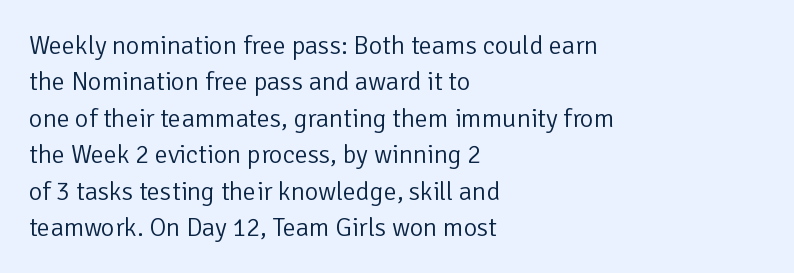
The image shows 26 px text type, upright; set left-aligned, normal line spacing (1.4x), normal letter spacing, not underlined.
